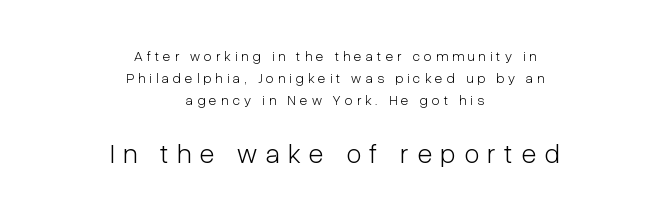
Look at the glyph heights: the lower group is clearly the bigger setting. The lettering stays uniformly vertical, giving the passage a roman look. The passage shown is typed in a proportional face where columns would drift. Nope, no serifs anywhere on these letters. Normally led — the rows are evenly, conventionally spaced. The font is comparable to plain body text, perhaps lighter.
